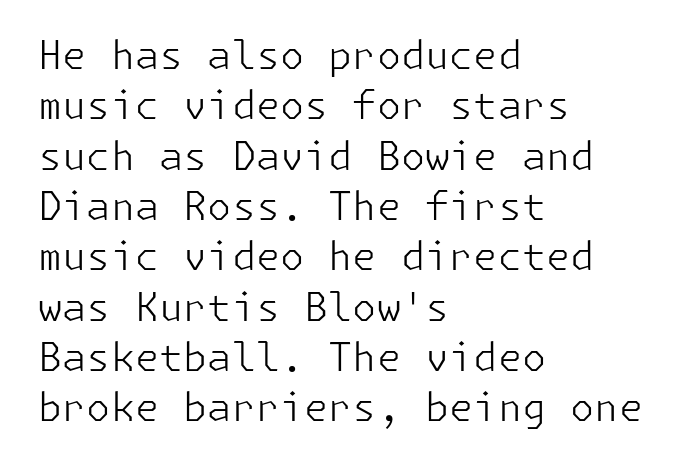
The image shows 39 px light sans-serif type, upright; set left-aligned, normal line spacing (1.29x), normal letter spacing, not underlined; low stroke contrast and a medium x-height.
